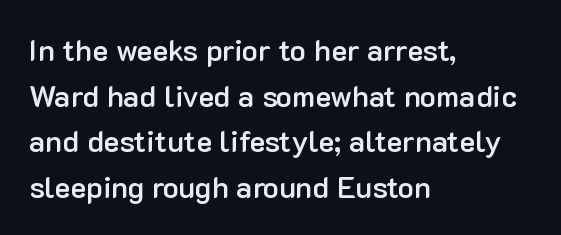
The image shows 30 px semibold sans-serif type, upright; set left-aligned, normal line spacing (1.52x), normal letter spacing, not underlined; low stroke contrast and a medium x-height.
